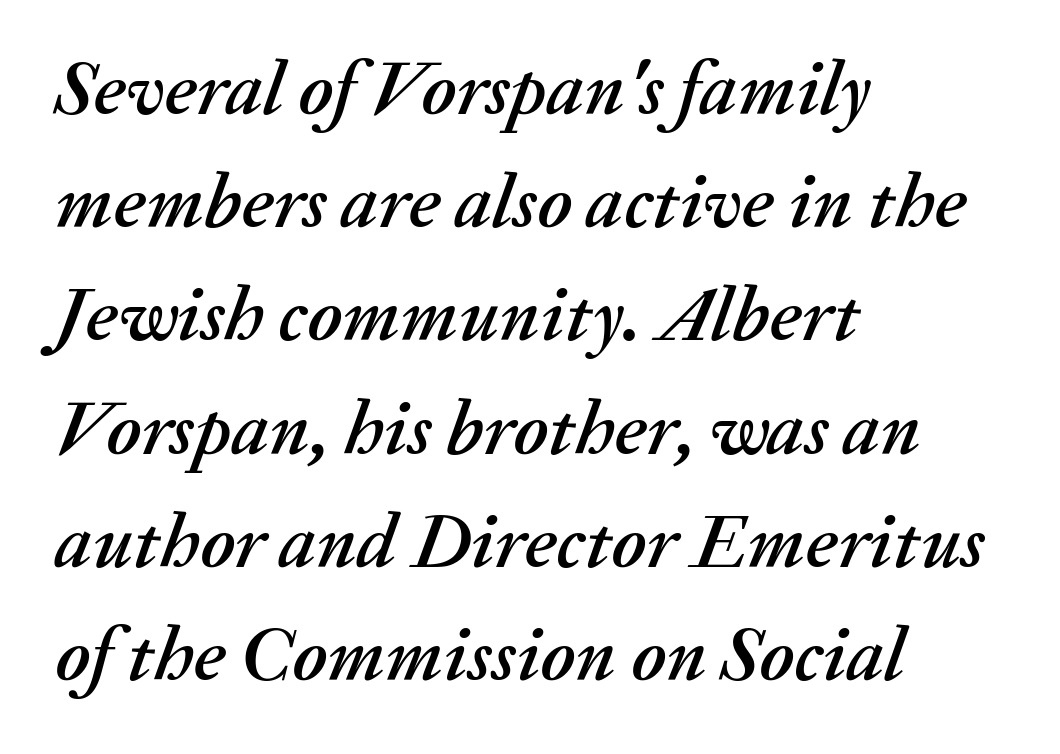
Q: Is the text italic (slanted)? A: Yes, it leans right by about 20 degrees.
Q: Is the text underlined? A: No.
Q: How is the paragraph aligned? A: Left-aligned.
Q: Is the spacing between letters normal or unusually wide? A: Normal.
Q: Is the spacing between lines tight, normal or loose? A: Normal.
Q: Width (condensed, normal, or wide)? A: Normal.
Q: Stroke contrast? A: Medium.
Q: x-height? A: Medium.
Q: Monospaced? A: No.
